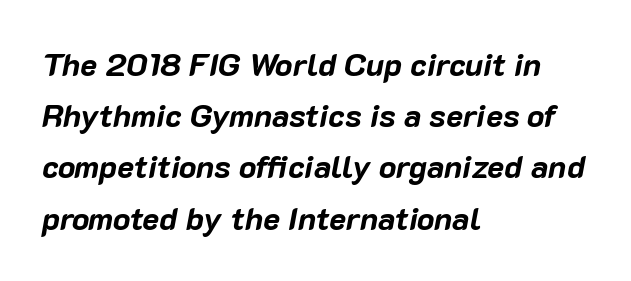
{"italic": "yes", "lean": "right", "slant_degrees": 10, "bold": "yes", "weight": "bold", "width": "normal", "stroke_contrast": "low", "x_height": "medium", "monospaced": "no", "underline": "no", "align": "left", "line_spacing": "normal", "line_spacing_ratio": 1.6, "letter_spacing": "normal", "letter_spacing_em": 0.0, "glyph_px": 32}
